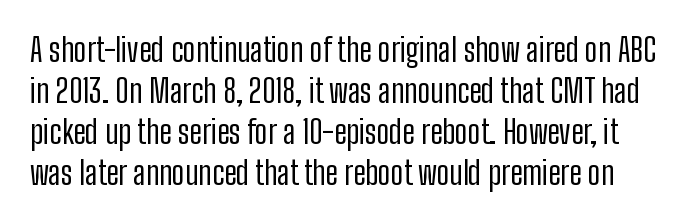
Q: Is the text bold? A: No.
Q: Is the text italic (slanted)? A: No, it is upright.
Q: Is the typeface a serif or a sans-serif typeface? A: Sans-serif.
Q: Is the text underlined? A: No.
Q: Is the spacing between letters normal or unusually wide? A: Normal.
Q: Is the spacing between lines tight, normal or loose? A: Normal.
Q: Width (condensed, normal, or wide)? A: Condensed.
Q: Stroke contrast? A: Low.
Q: x-height? A: Medium.
Q: Monospaced? A: No.
